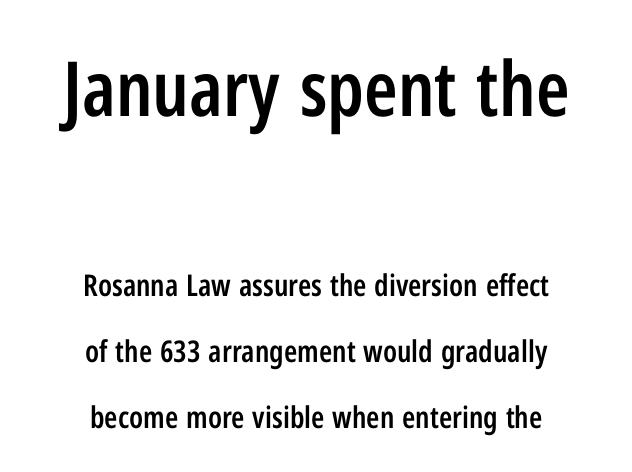
Q: Is the text bold? A: Semi-bold.
Q: Is the text italic (slanted)? A: No, it is upright.
Q: Is the typeface a serif or a sans-serif typeface? A: Sans-serif.
Q: Is the text underlined? A: No.
Q: How is the paragraph aligned? A: Centered.
Q: Is the spacing between letters normal or unusually wide? A: Normal.
Q: Is the spacing between lines tight, normal or loose? A: Loose.
Q: Which block of text is set in a larger size, the first (top) or the second (bottom)? A: The first (top) one.
Q: Width (condensed, normal, or wide)? A: Condensed.
Q: Stroke contrast? A: Low.
Q: x-height? A: Medium.
Q: Monospaced? A: No.
